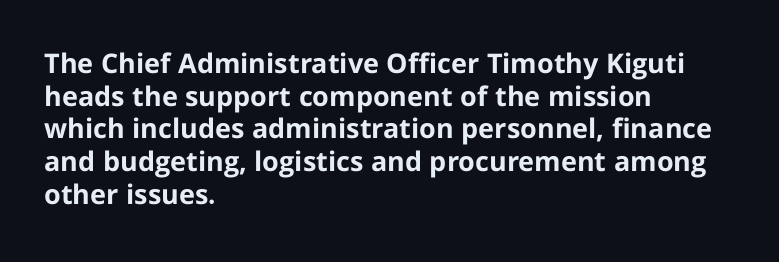
{"italic": "no", "bold": "yes", "underline": "no", "align": "left", "line_spacing_ratio": 1.21, "letter_spacing": "normal", "letter_spacing_em": 0.0, "glyph_px": 27}
